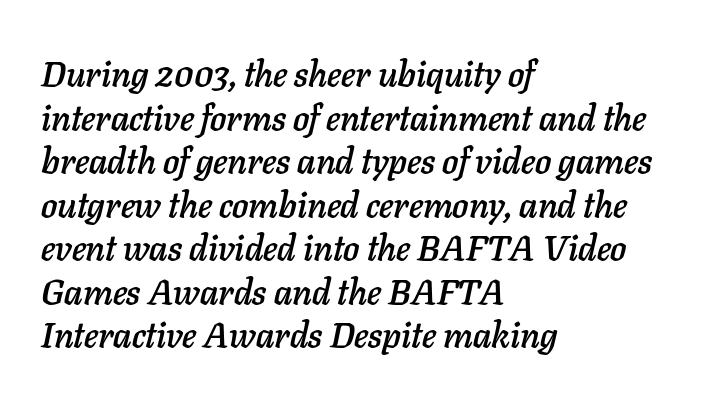
{"italic": "yes", "lean": "right", "slant_degrees": 11, "width": "normal", "stroke_contrast": "low", "x_height": "medium", "monospaced": "no", "underline": "no", "align": "left", "line_spacing_ratio": 1.21, "letter_spacing": "normal", "letter_spacing_em": 0.0, "glyph_px": 36}
